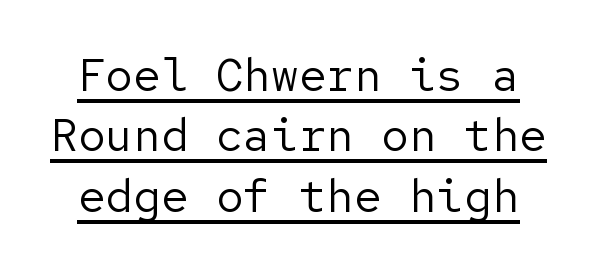
Q: Is the text bold? A: No.
Q: Is the text italic (slanted)? A: No, it is upright.
Q: Is the typeface a serif or a sans-serif typeface? A: Sans-serif.
Q: Is the text underlined? A: Yes.
Q: Is the spacing between letters normal or unusually wide? A: Normal.
Q: Is the spacing between lines tight, normal or loose? A: Normal.
Q: Width (condensed, normal, or wide)? A: Normal.
Q: Stroke contrast? A: Low.
Q: x-height? A: Medium.
